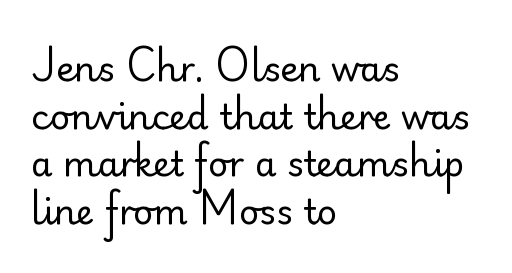
{"serif": "no", "italic": "no", "bold": "no", "weight": "regular", "width": "normal", "stroke_contrast": "low", "x_height": "small", "monospaced": "no", "underline": "no", "align": "left", "line_spacing": "normal", "line_spacing_ratio": 1.36, "letter_spacing": "normal", "letter_spacing_em": 0.0, "glyph_px": 35}
